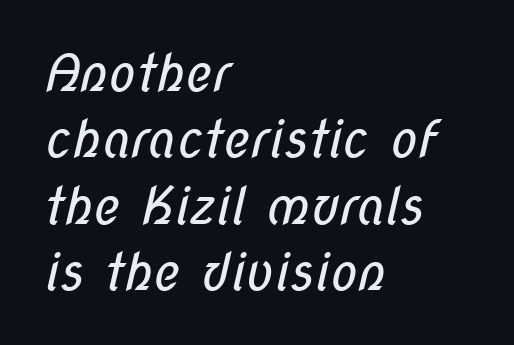
Is the block centered? No — it sits flush against the left margin. You can tell from the bare stems that sans-serif type was used. Is this a fixed-width face? No — the glyphs have proportional, varying widths. The line texture is even and compact thanks to regular tracking. Glance below the letters and you will spot only blank space.
